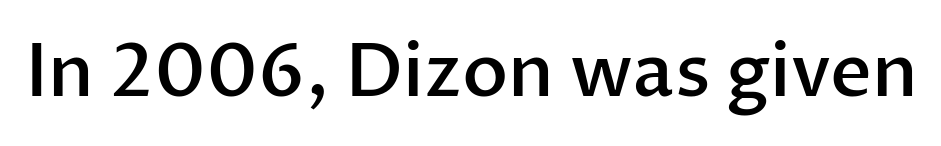
Q: Is the text bold? A: Semi-bold.
Q: Is the text italic (slanted)? A: No, it is upright.
Q: Is the typeface a serif or a sans-serif typeface? A: Sans-serif.
Q: Is the text underlined? A: No.
Q: Is the spacing between letters normal or unusually wide? A: Normal.
Q: Width (condensed, normal, or wide)? A: Normal.
Q: Stroke contrast? A: Low.
Q: x-height? A: Medium.
Q: Monospaced? A: No.
